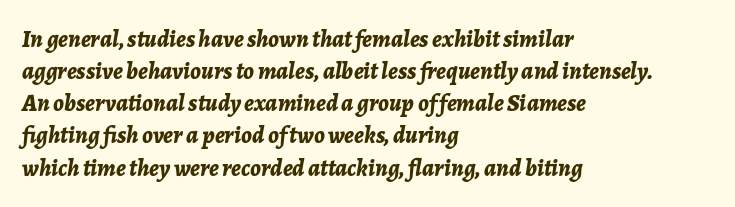
Q: Is the text bold? A: Yes.
Q: Is the text italic (slanted)? A: Yes, it leans right by about 7 degrees.
Q: Is the text underlined? A: No.
Q: How is the paragraph aligned? A: Left-aligned.
Q: Is the spacing between letters normal or unusually wide? A: Normal.
Q: Is the spacing between lines tight, normal or loose? A: Normal.
